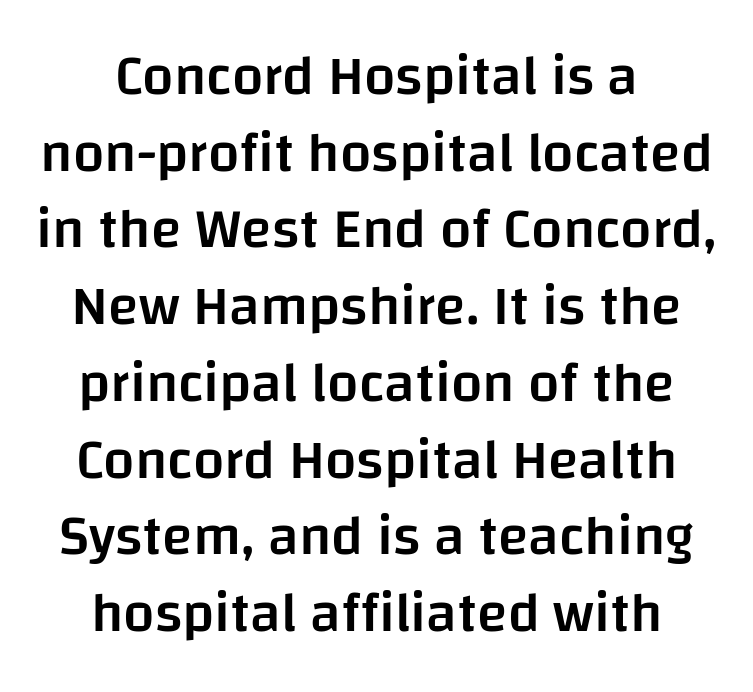
The image shows 56 px semibold sans-serif type, upright; set centered, normal line spacing (1.37x), normal letter spacing, not underlined; low stroke contrast and a large x-height.
